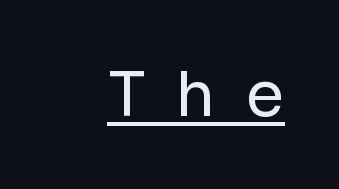
The image shows 62 px regular-weight sans-serif type, upright; set unusually wide letter spacing (+0.5 em), underlined; low stroke contrast and a medium x-height.
